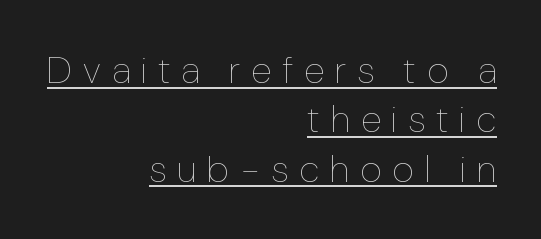
The image shows 38 px thin, condensed type, upright; set right-aligned, normal line spacing (1.3x), unusually wide letter spacing (+0.29 em), underlined; low stroke contrast and a medium x-height.
